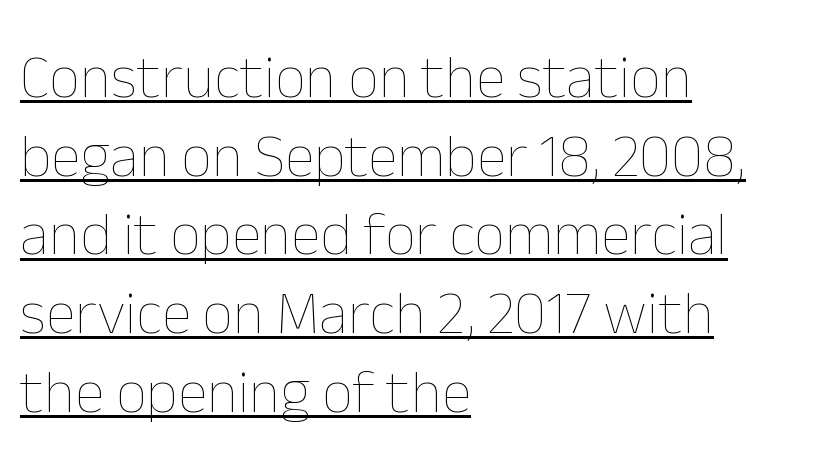
The letters stand straight up with perfectly vertical stems. Layout note: lines flush left. This sample has the flowing, uneven cadence of proportional lettering. The sample's only ornament is a line tracing under the words.
